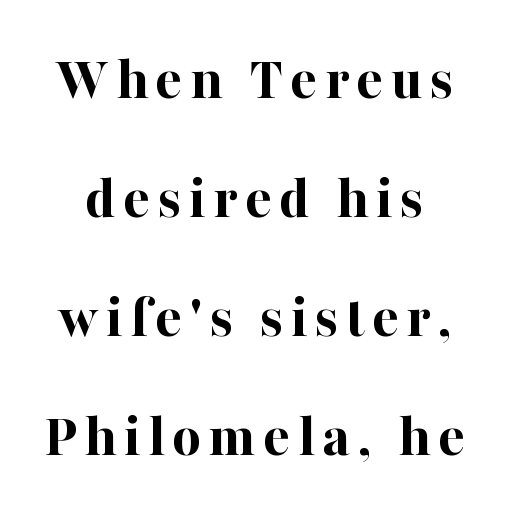
The image shows 62 px bold serif type, upright; set loose line spacing (1.92x), not underlined; high stroke contrast and a medium x-height.
